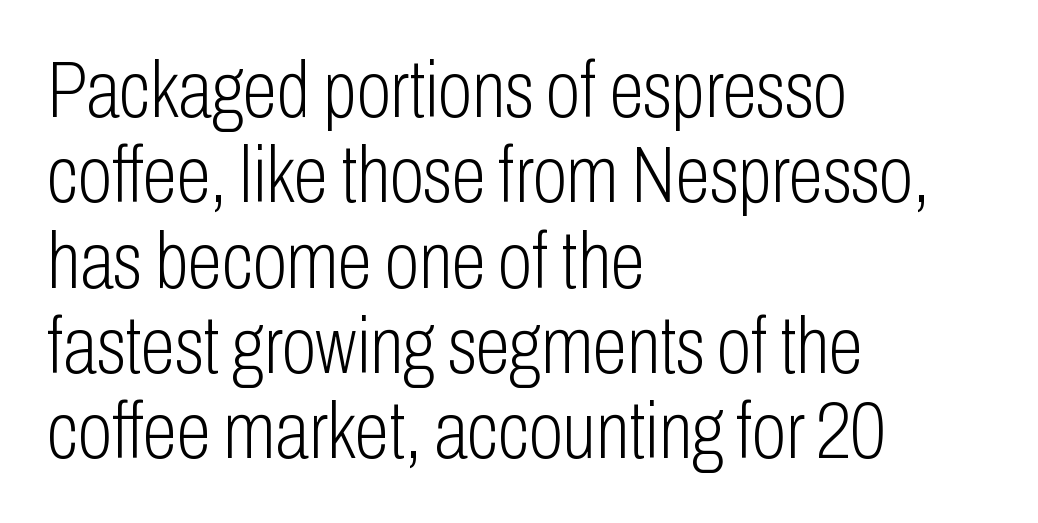
Q: Is the text bold? A: No.
Q: Is the text italic (slanted)? A: No, it is upright.
Q: Is the typeface a serif or a sans-serif typeface? A: Sans-serif.
Q: Is the text underlined? A: No.
Q: How is the paragraph aligned? A: Left-aligned.
Q: Is the spacing between letters normal or unusually wide? A: Normal.
Q: Is the spacing between lines tight, normal or loose? A: Tight.
Q: Width (condensed, normal, or wide)? A: Condensed.
Q: Stroke contrast? A: Low.
Q: x-height? A: Medium.
Q: Monospaced? A: No.
